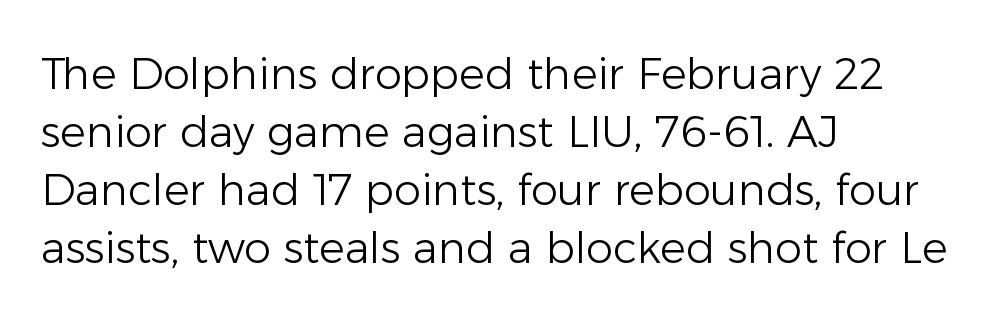
Note the varied advance widths — an 'i' is clearly narrower than an 'm'. Each row of text sits above clean, open space. Students, observe: this is what conventionally led text looks like. In CSS terms this would be text-align: left. The specimen reads as upright at a glance. How are the letters spaced? Ordinarily, with no added tracking.
